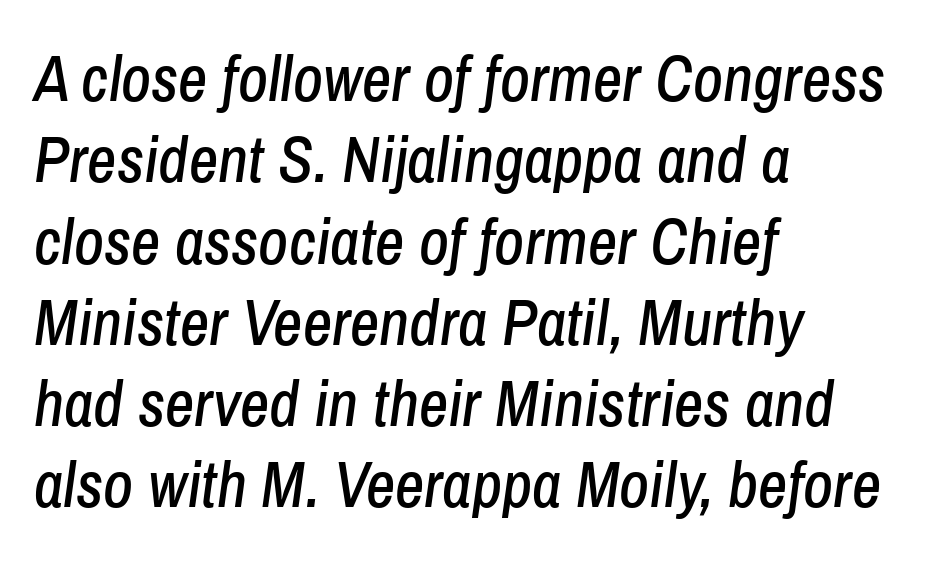
Every character sits at an angle, as italics do. These lines are rendered in a variable-pitch font. The compositor pushed each line to the left boundary. Words float on clear page, feet unadorned. Is the letter spacing exaggerated? No — it looks like the ordinary default. If you measured baseline to baseline, you'd find a middling distance.
